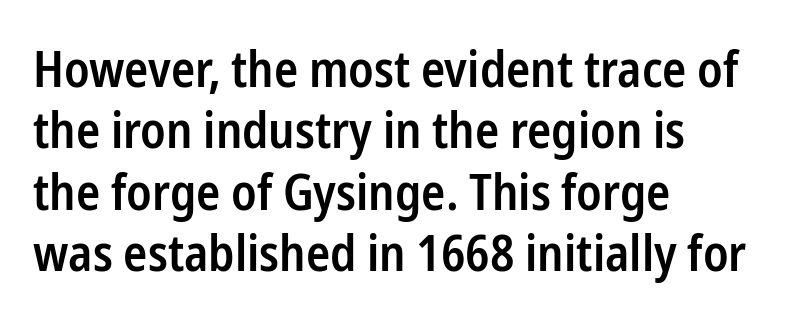
Q: Is the text bold? A: Semi-bold.
Q: Is the text italic (slanted)? A: No, it is upright.
Q: Is the typeface a serif or a sans-serif typeface? A: Sans-serif.
Q: Is the text underlined? A: No.
Q: How is the paragraph aligned? A: Left-aligned.
Q: Is the spacing between letters normal or unusually wide? A: Normal.
Q: Width (condensed, normal, or wide)? A: Condensed.
Q: Stroke contrast? A: Low.
Q: x-height? A: Medium.
Q: Monospaced? A: No.
